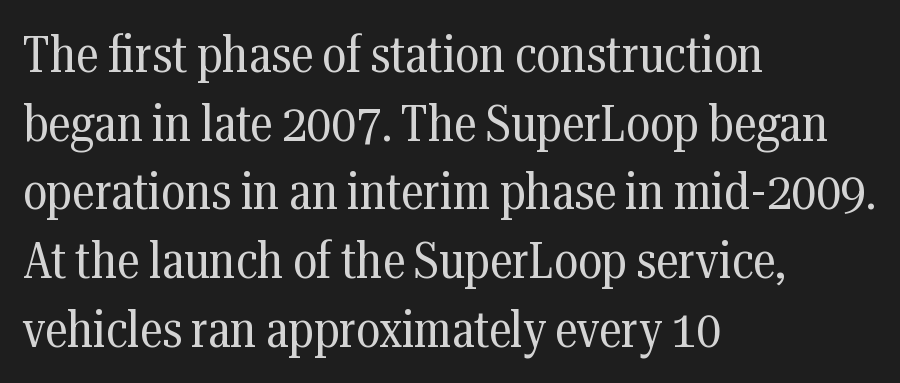
The image shows 52 px regular-weight, condensed serif type, upright; set left-aligned, normal line spacing (1.32x), normal letter spacing, not underlined; medium stroke contrast and a medium x-height.
